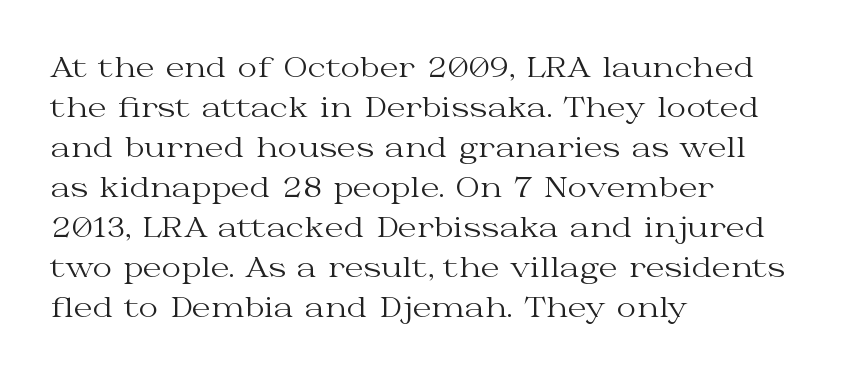
The image shows 27 px text type, upright; set left-aligned, normal line spacing (1.48x), normal letter spacing, not underlined.
